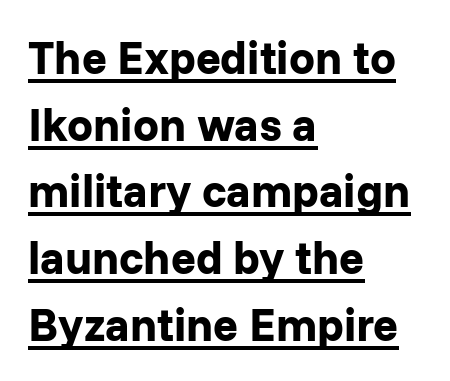
Descenders here cross a horizontal rule under the line. Horizontally, the lines are justified to the leading edge only. Do the characters align in a grid? No, the font is proportional. Compared with an ordinary text face, these strokes are far heavier — a full bold.
